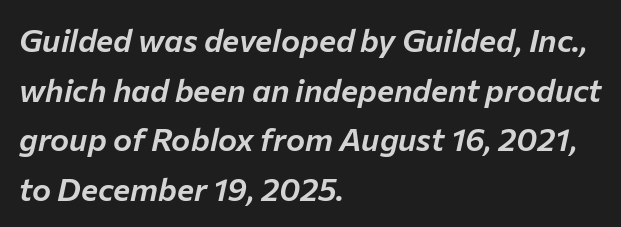
Has an underline been added? It has not. You could not count columns in this text — the font is proportionally spaced. Posture: slanted. The line-height multiplier appears to be the usual default. The tracking reads as untouched default to a designer's eye. Compared with a centered layout, this one pins lines to the left instead.
